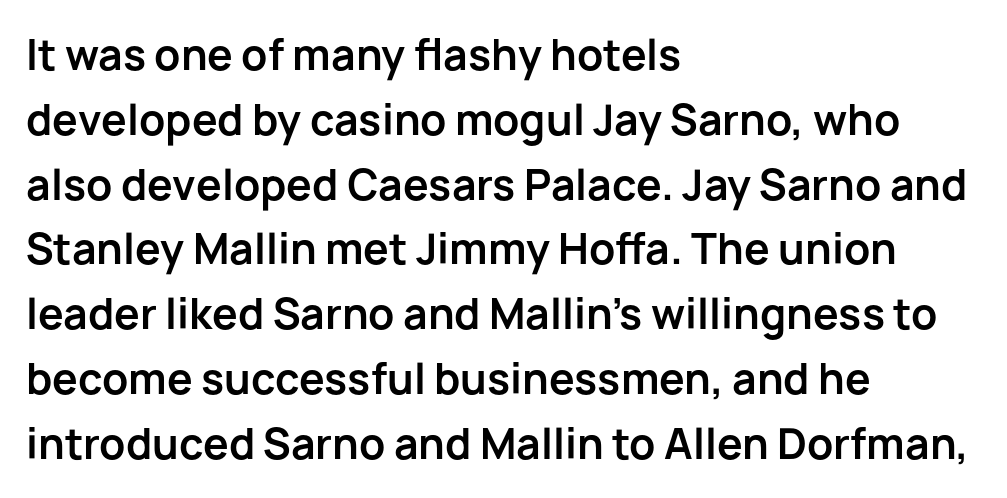
The image shows 41 px bold sans-serif type, upright; set left-aligned, normal line spacing (1.58x), normal letter spacing, not underlined; low stroke contrast and a medium x-height.
